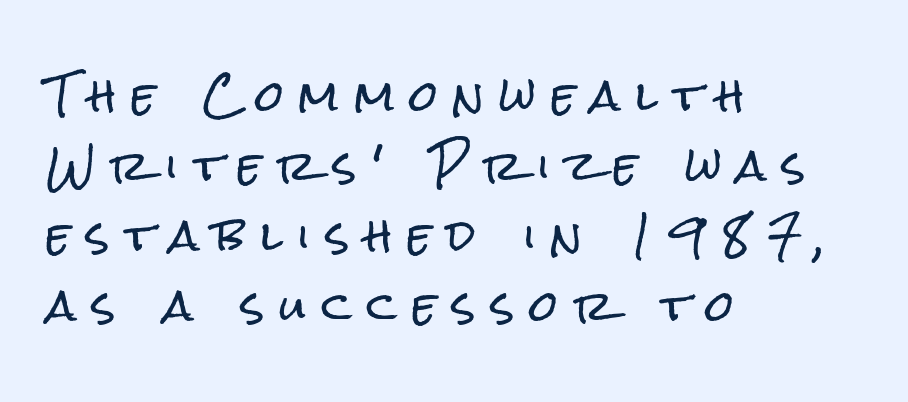
{"serif": "no", "italic": "no", "width": "condensed", "stroke_contrast": "low", "x_height": "medium", "monospaced": "no", "underline": "no", "align": "left", "line_spacing_ratio": 1.71, "letter_spacing": "wide", "letter_spacing_em": 0.38, "glyph_px": 41}
